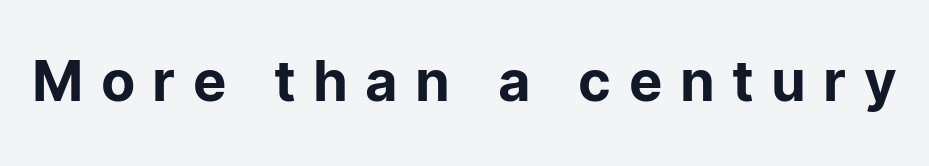
Q: Is the text italic (slanted)? A: No, it is upright.
Q: Is the typeface a serif or a sans-serif typeface? A: Sans-serif.
Q: Is the text underlined? A: No.
Q: Is the spacing between letters normal or unusually wide? A: Unusually wide.
Q: Width (condensed, normal, or wide)? A: Normal.
Q: Stroke contrast? A: Low.
Q: x-height? A: Medium.
Q: Monospaced? A: No.
